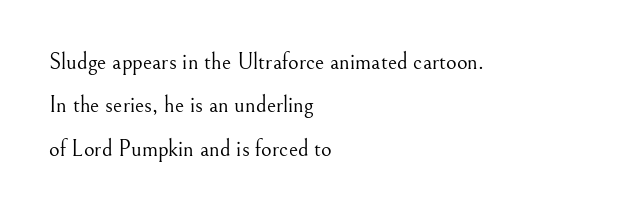
Is the stroke heavy? The answer is a plain regular-or-lighter. Line starts are locked; line ends wander. Type without underlining. Students, note that the glyphs here touch the page at normal intervals. Designer's note — italics off, roman on.
